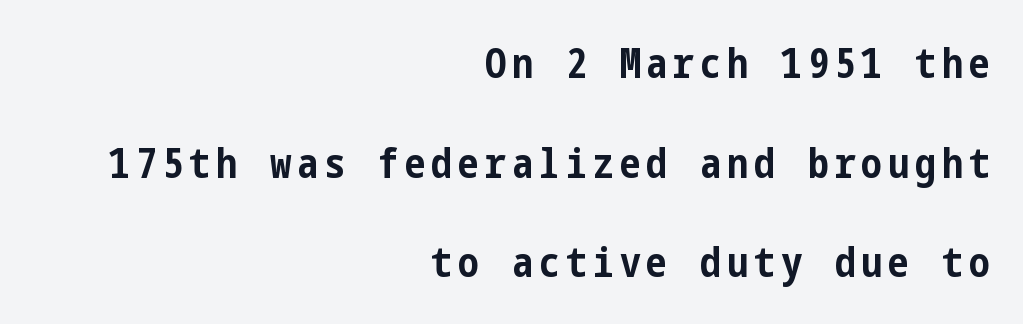
These lines stack with their right ends in a neat column. These lines stand farther apart than default settings would place them. Only glyphs here, with clear space below each row. In terms of letterform style, serifs are entirely absent. The letters stand upright; this is a roman face.
